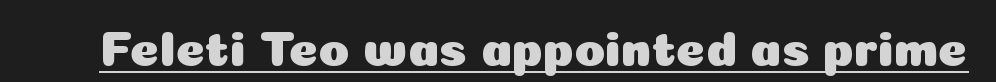
Looks like regular typesetting: each glyph gets only the width it needs. The gaps between neighbouring characters are ordinary and unremarkable. Typographically, this falls in the sans-serif category. Honestly, the underline is the first thing you notice here. You can tell it's not italic because the verticals are truly vertical.
